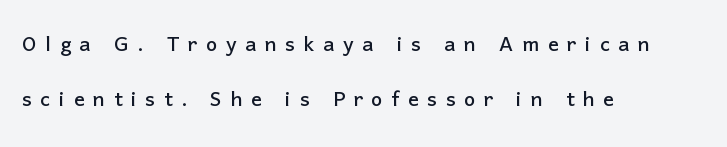
The image shows 27 px text type, upright; set left-aligned, loose line spacing (2.05x), unusually wide letter spacing (+0.32 em), not underlined.
